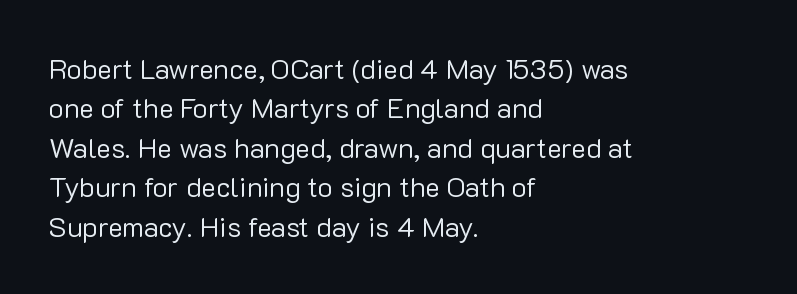
Q: Is the text bold? A: No.
Q: Is the text italic (slanted)? A: No, it is upright.
Q: Is the typeface a serif or a sans-serif typeface? A: Sans-serif.
Q: Is the text underlined? A: No.
Q: How is the paragraph aligned? A: Left-aligned.
Q: Is the spacing between letters normal or unusually wide? A: Normal.
Q: Is the spacing between lines tight, normal or loose? A: Normal.
Q: Width (condensed, normal, or wide)? A: Normal.
Q: Stroke contrast? A: Low.
Q: x-height? A: Medium.
Q: Monospaced? A: No.
